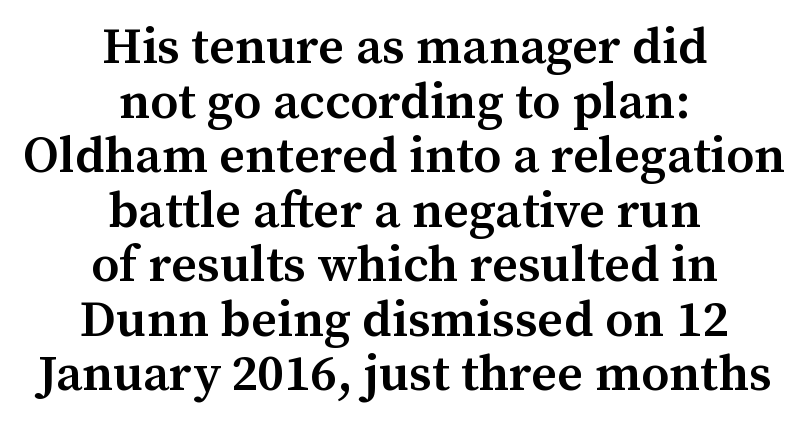
Q: Is the text bold? A: Semi-bold.
Q: Is the text italic (slanted)? A: No, it is upright.
Q: Is the typeface a serif or a sans-serif typeface? A: Serif.
Q: Is the text underlined? A: No.
Q: How is the paragraph aligned? A: Centered.
Q: Is the spacing between letters normal or unusually wide? A: Normal.
Q: Is the spacing between lines tight, normal or loose? A: Tight.
Q: Width (condensed, normal, or wide)? A: Normal.
Q: Stroke contrast? A: Medium.
Q: x-height? A: Medium.
Q: Monospaced? A: No.
